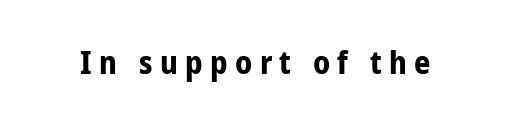
The image shows 32 px bold, condensed sans-serif type, upright; set unusually wide letter spacing (+0.23 em), not underlined; low stroke contrast and a medium x-height.
